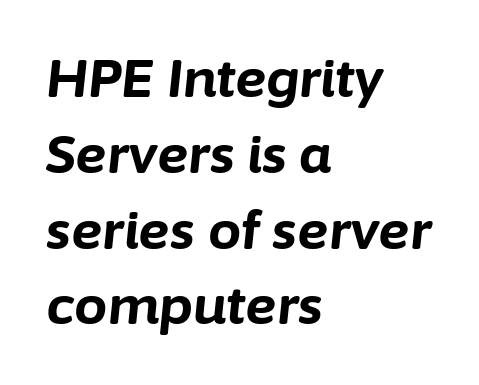
Descender tails drop into unmarked territory. The ragged edge is on the right, which tells us the setting is flush left. The face used here has a pronounced slope to its letters. On the weight axis this lands at bold, roughly 700. One glance says typical: line gaps are just what's usual. Spacing verdict: proportional, widths tailored to each character.
